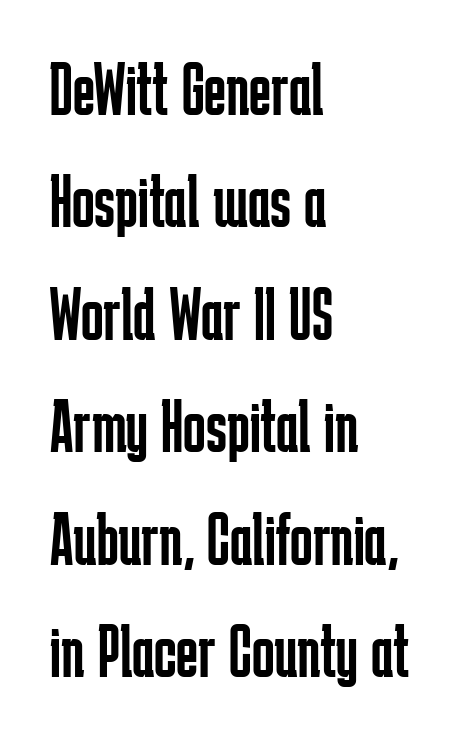
The image shows 75 px regular-weight, condensed sans-serif type, upright; set left-aligned, normal line spacing (1.5x), normal letter spacing, not underlined; low stroke contrast and a medium x-height.
